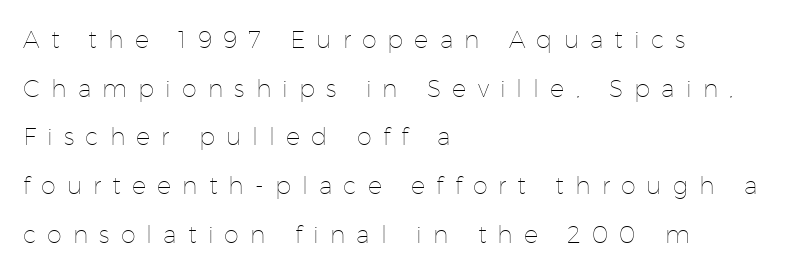
Q: Is the text bold? A: No.
Q: Is the text italic (slanted)? A: No, it is upright.
Q: Is the text underlined? A: No.
Q: How is the paragraph aligned? A: Left-aligned.
Q: Is the spacing between letters normal or unusually wide? A: Unusually wide.
Q: Is the spacing between lines tight, normal or loose? A: Loose.
